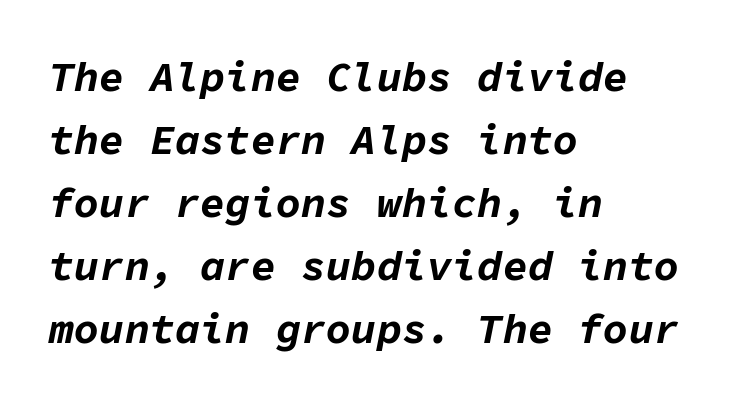
{"italic": "yes", "lean": "right", "slant_degrees": 11, "bold": "yes", "weight": "bold", "width": "normal", "stroke_contrast": "low", "x_height": "medium", "monospaced": "yes", "underline": "no", "align": "left", "line_spacing": "normal", "line_spacing_ratio": 1.5, "letter_spacing": "normal", "letter_spacing_em": 0.0, "glyph_px": 42}
